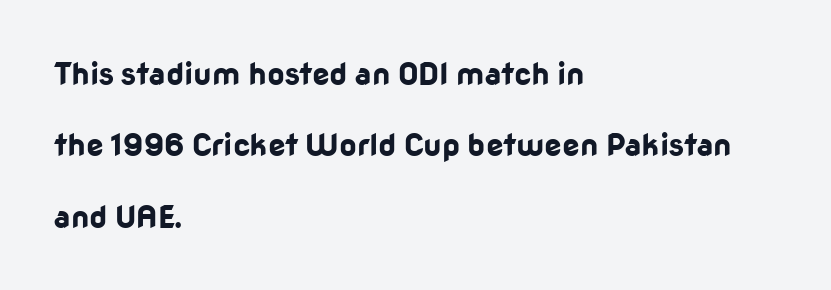
The image shows 31 px bold sans-serif type, upright; set left-aligned, loose line spacing (2.3x), normal letter spacing, not underlined; low stroke contrast and a medium x-height.
